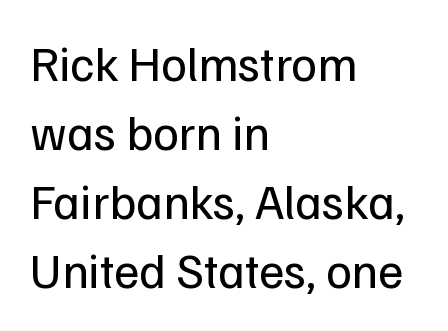
The image shows 49 px regular-weight sans-serif type, upright; set left-aligned, normal line spacing (1.41x), normal letter spacing, not underlined; low stroke contrast and a medium x-height.
